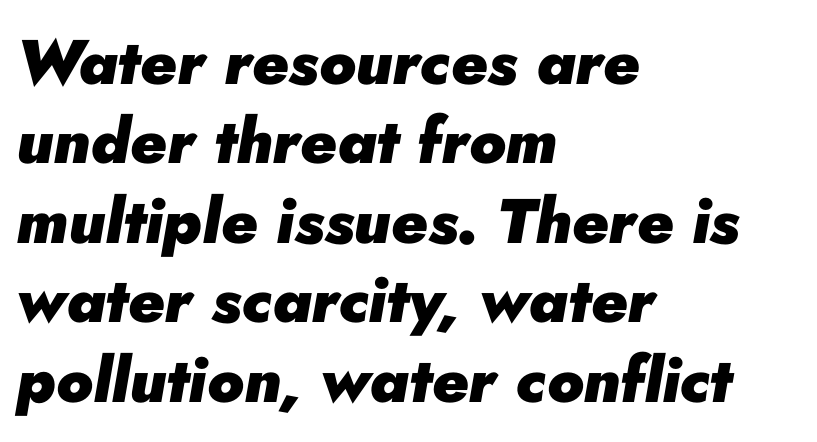
{"italic": "yes", "lean": "right", "slant_degrees": 10, "bold": "yes", "weight": "heavy", "width": "normal", "stroke_contrast": "low", "x_height": "small", "monospaced": "no", "underline": "no", "align": "left", "line_spacing": "normal", "line_spacing_ratio": 1.26, "letter_spacing": "normal", "letter_spacing_em": 0.0, "glyph_px": 63}
